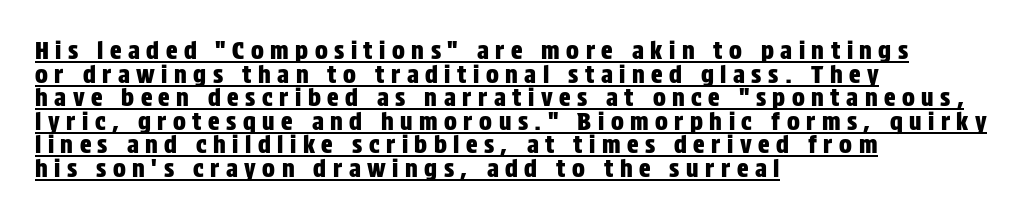
The image shows 24 px text type, upright; set left-aligned, tight line spacing (0.98x), unusually wide letter spacing (+0.27 em), underlined.
